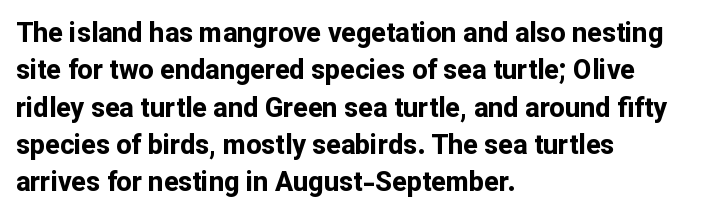
It's the straight-up-and-down kind of type. The lines are quadded left. Letter spacing: default. Rule under the text: the space is simply empty. The space between consecutive lines is moderate. Notice how thick the strokes are: this is what a full bold looks like.
